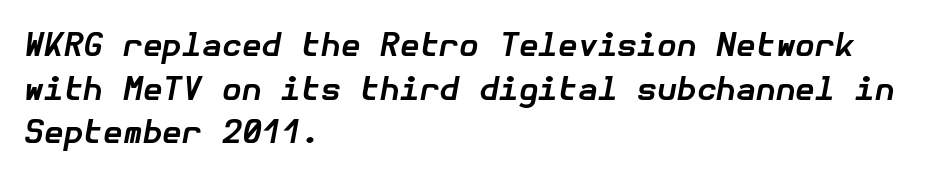
{"italic": "yes", "lean": "right", "slant_degrees": 10, "bold": "yes", "weight": "bold", "width": "normal", "stroke_contrast": "low", "x_height": "medium", "underline": "no", "align": "left", "line_spacing": "normal", "line_spacing_ratio": 1.36, "letter_spacing": "normal", "letter_spacing_em": 0.0, "glyph_px": 32}
